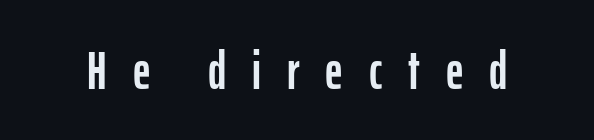
Q: Is the text italic (slanted)? A: No, it is upright.
Q: Is the typeface a serif or a sans-serif typeface? A: Sans-serif.
Q: Is the text underlined? A: No.
Q: Is the spacing between letters normal or unusually wide? A: Unusually wide.
Q: Width (condensed, normal, or wide)? A: Condensed.
Q: Stroke contrast? A: Low.
Q: x-height? A: Medium.
Q: Monospaced? A: No.
